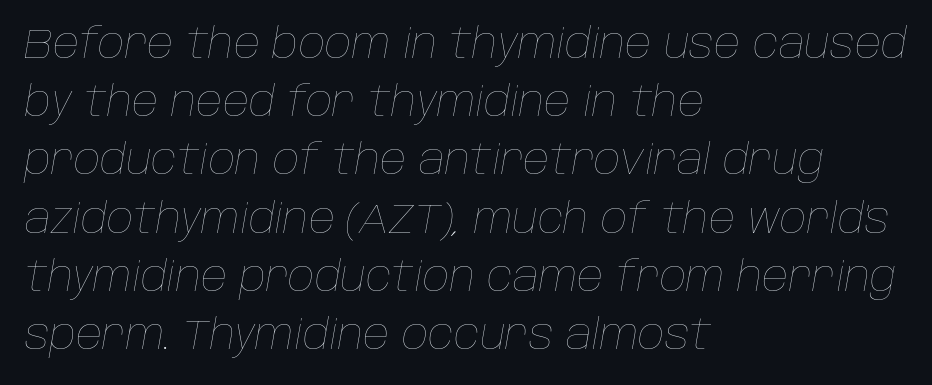
Q: Is the text bold? A: No.
Q: Is the text italic (slanted)? A: Yes, it leans right by about 10 degrees.
Q: Is the text underlined? A: No.
Q: How is the paragraph aligned? A: Left-aligned.
Q: Is the spacing between letters normal or unusually wide? A: Normal.
Q: Is the spacing between lines tight, normal or loose? A: Normal.
Q: Width (condensed, normal, or wide)? A: Normal.
Q: Stroke contrast? A: Low.
Q: x-height? A: Large.
Q: Monospaced? A: No.
